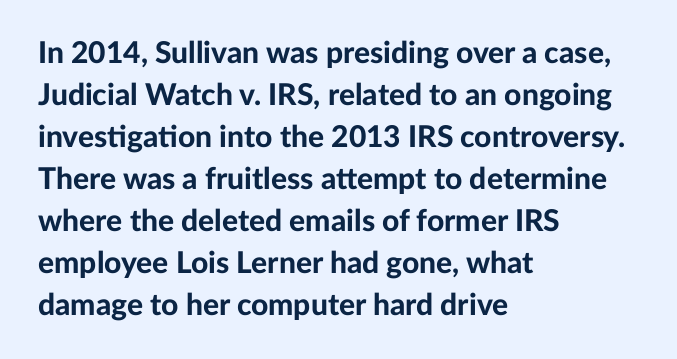
Q: Is the text bold? A: Yes.
Q: Is the text italic (slanted)? A: No, it is upright.
Q: Is the typeface a serif or a sans-serif typeface? A: Sans-serif.
Q: Is the text underlined? A: No.
Q: How is the paragraph aligned? A: Left-aligned.
Q: Is the spacing between letters normal or unusually wide? A: Normal.
Q: Is the spacing between lines tight, normal or loose? A: Normal.
Q: Width (condensed, normal, or wide)? A: Normal.
Q: Stroke contrast? A: Low.
Q: x-height? A: Medium.
Q: Monospaced? A: No.
